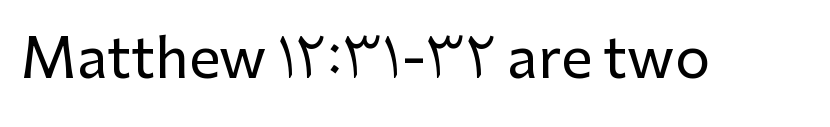
The image shows 55 px sans-serif type, upright; set normal letter spacing, not underlined; low stroke contrast and a medium x-height.
